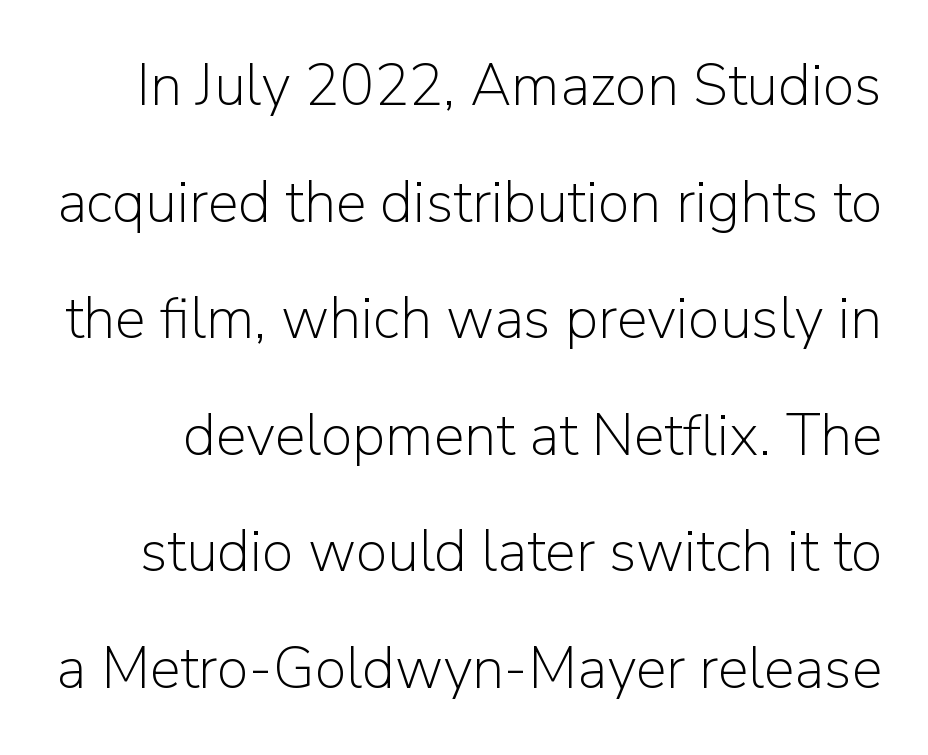
Stroke mass is kept to a normal reading level or below. Grotesque or geometric, the face here clearly has no serifs. Check the space under the baseline: it is left empty. Posture: upright roman. Character widths vary here, with narrow letters taking less room than wide ones. Here the glyphs are tracked normally, forming tight word shapes.
